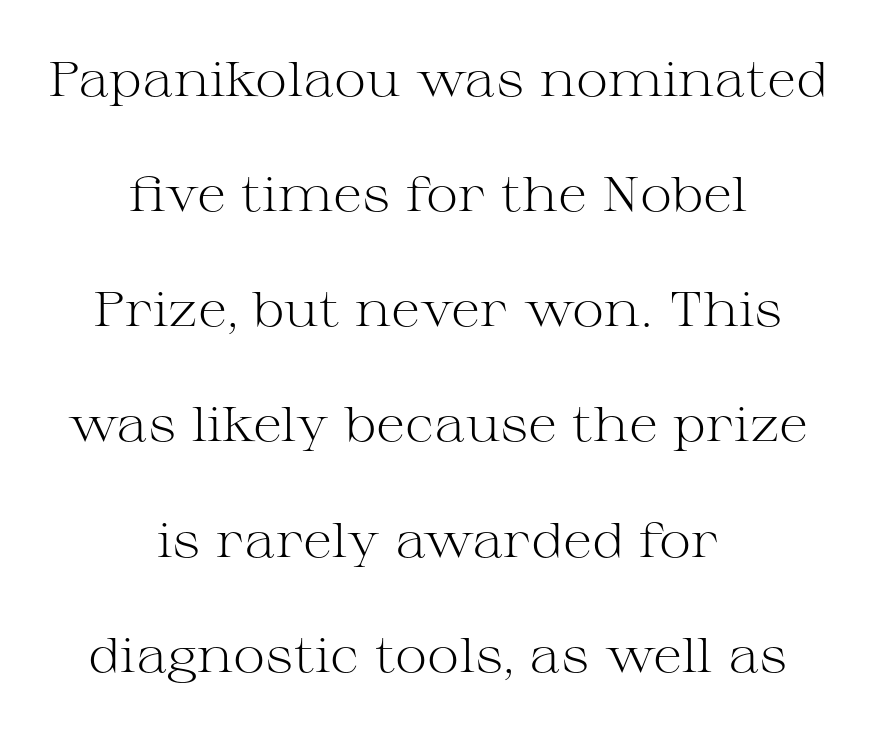
{"serif": "yes", "italic": "no", "bold": "no", "weight": "light", "width": "wide", "stroke_contrast": "medium", "x_height": "medium", "monospaced": "no", "underline": "no", "align": "center", "line_spacing": "loose", "line_spacing_ratio": 2.35, "letter_spacing": "normal", "letter_spacing_em": 0.0, "glyph_px": 49}
